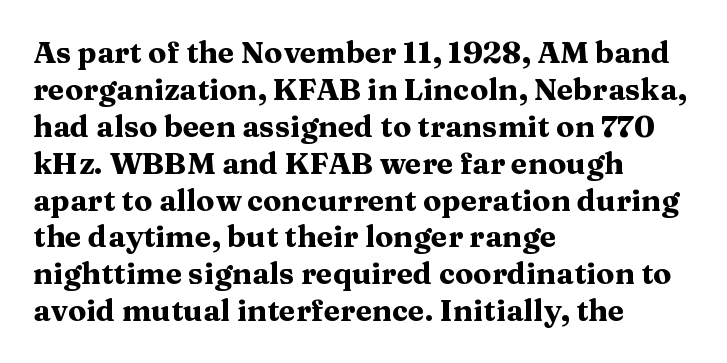
{"serif": "yes", "italic": "no", "bold": "yes", "weight": "heavy", "width": "wide", "stroke_contrast": "medium", "x_height": "medium", "monospaced": "no", "underline": "no", "align": "left", "line_spacing_ratio": 1.23, "letter_spacing": "normal", "letter_spacing_em": 0.0, "glyph_px": 30}
